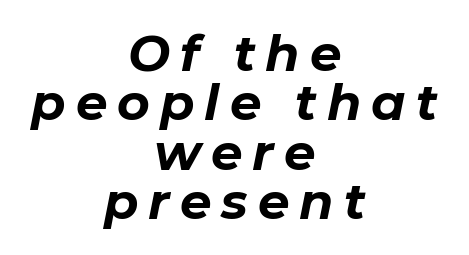
The paragraph has two soft edges and a firm central axis. The whole block is typeset with a tilt. Each glyph is drawn with heavy, bold strokes. Quick note: underline off.
